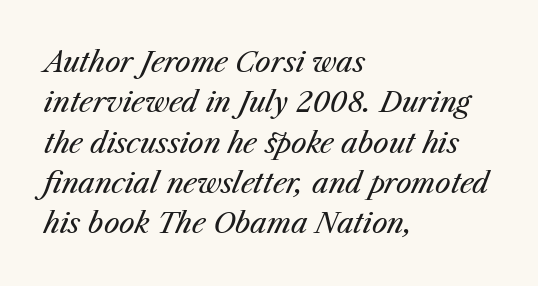
Q: Is the text bold? A: No.
Q: Is the text italic (slanted)? A: Yes, it leans right by about 23 degrees.
Q: Is the text underlined? A: No.
Q: How is the paragraph aligned? A: Left-aligned.
Q: Is the spacing between letters normal or unusually wide? A: Normal.
Q: Is the spacing between lines tight, normal or loose? A: Normal.
Q: Width (condensed, normal, or wide)? A: Normal.
Q: Stroke contrast? A: Medium.
Q: x-height? A: Medium.
Q: Monospaced? A: No.
